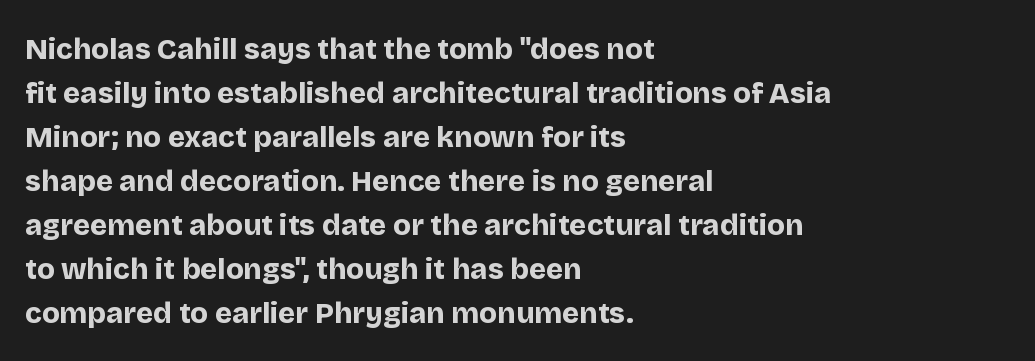
The image shows 29 px bold sans-serif type, upright; set left-aligned, normal line spacing (1.52x), normal letter spacing, not underlined; low stroke contrast and a large x-height.
